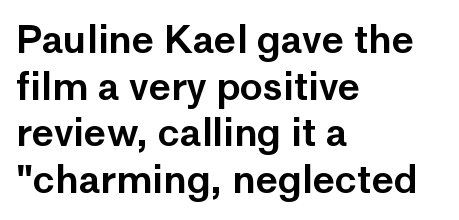
The face used here is proportionally spaced, like ordinary book or web type. These lines are set flush left with a ragged right edge. The typography opts for an upright posture over an oblique one. The line texture is even and compact thanks to regular tracking.
